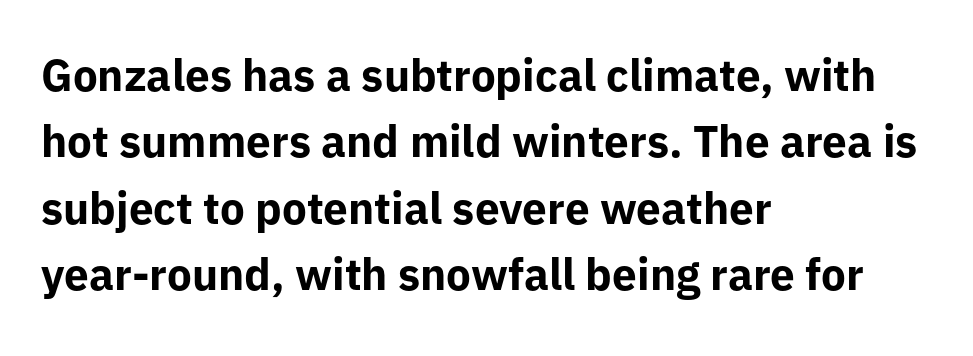
The image shows 44 px bold sans-serif type, upright; set left-aligned, normal line spacing (1.51x), normal letter spacing, not underlined; low stroke contrast and a medium x-height.
